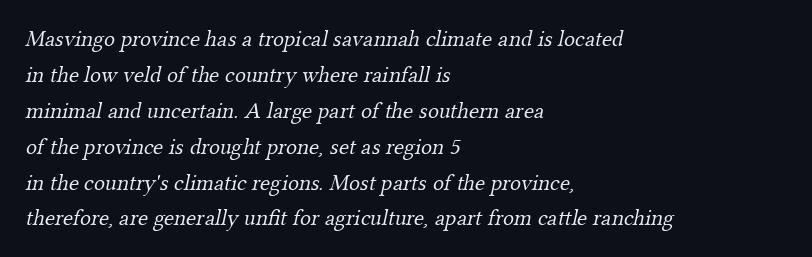
Q: Is the text bold? A: No.
Q: Is the text underlined? A: No.
Q: How is the paragraph aligned? A: Left-aligned.
Q: Is the spacing between letters normal or unusually wide? A: Normal.
Q: Is the spacing between lines tight, normal or loose? A: Normal.
